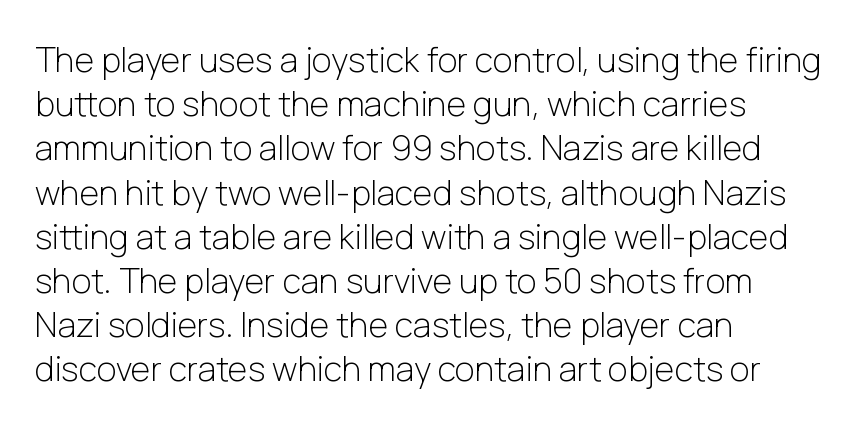
One-word summary of the alignment: left. Notice how the stems are strictly vertical — no italics here. Whoever set this chose a conventional vertical rhythm. Each stroke keeps to a modest, everyday thickness or less. Here the designer chose a conventional face with non-uniform glyph widths. The specimen omits any rule beneath the text block's lines.
